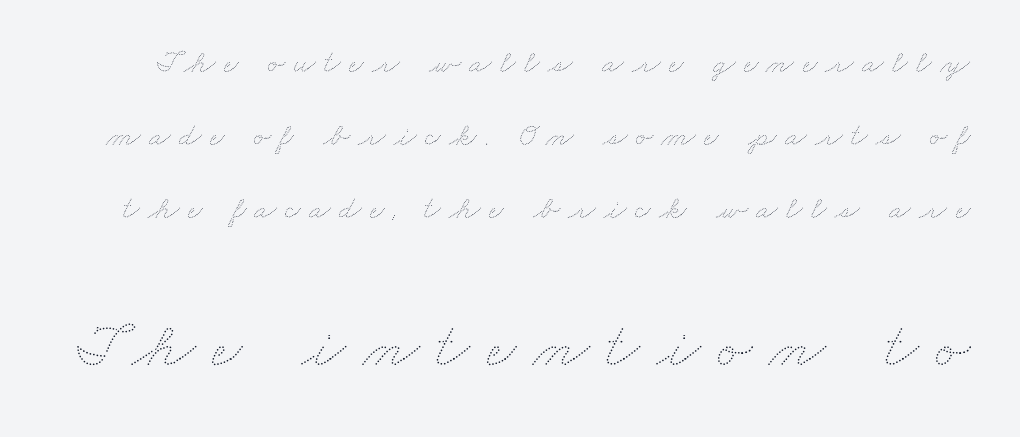
Q: Is the text bold? A: No.
Q: Is the text underlined? A: No.
Q: Is the spacing between letters normal or unusually wide? A: Unusually wide.
Q: Is the spacing between lines tight, normal or loose? A: Loose.
Q: Which block of text is set in a larger size, the first (top) or the second (bottom)? A: The second (bottom) one.
Q: Width (condensed, normal, or wide)? A: Wide.
Q: Stroke contrast? A: Medium.
Q: x-height? A: Small.
Q: Monospaced? A: No.
